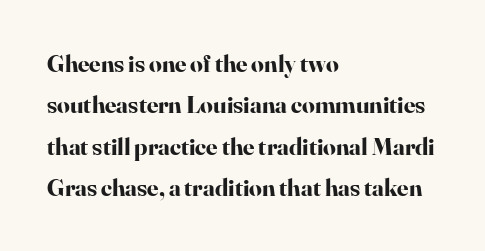
Q: Is the text bold? A: Yes.
Q: Is the text italic (slanted)? A: No, it is upright.
Q: Is the text underlined? A: No.
Q: How is the paragraph aligned? A: Left-aligned.
Q: Is the spacing between letters normal or unusually wide? A: Normal.
Q: Is the spacing between lines tight, normal or loose? A: Normal.
